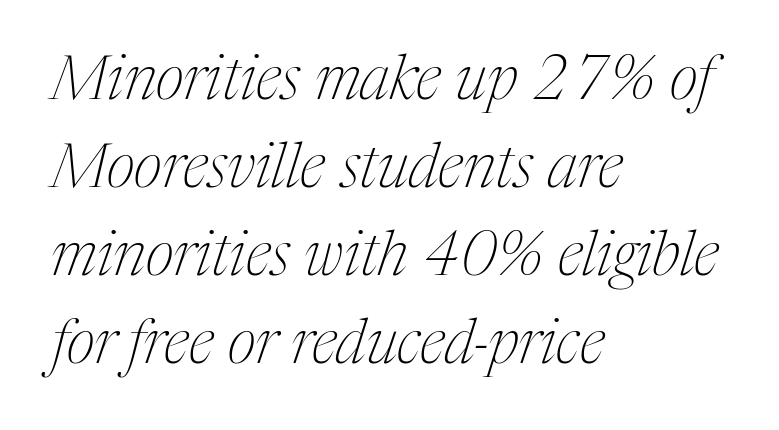
Q: Is the text bold? A: No.
Q: Is the text italic (slanted)? A: Yes, it leans right by about 17 degrees.
Q: Is the typeface a serif or a sans-serif typeface? A: Serif.
Q: Is the text underlined? A: No.
Q: How is the paragraph aligned? A: Left-aligned.
Q: Is the spacing between letters normal or unusually wide? A: Normal.
Q: Is the spacing between lines tight, normal or loose? A: Normal.
Q: Width (condensed, normal, or wide)? A: Condensed.
Q: Stroke contrast? A: Medium.
Q: x-height? A: Medium.
Q: Monospaced? A: No.
